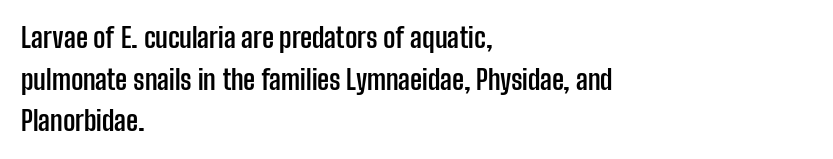
Q: Is the text bold? A: Yes.
Q: Is the text italic (slanted)? A: No, it is upright.
Q: Is the text underlined? A: No.
Q: How is the paragraph aligned? A: Left-aligned.
Q: Is the spacing between letters normal or unusually wide? A: Normal.
Q: Is the spacing between lines tight, normal or loose? A: Normal.
